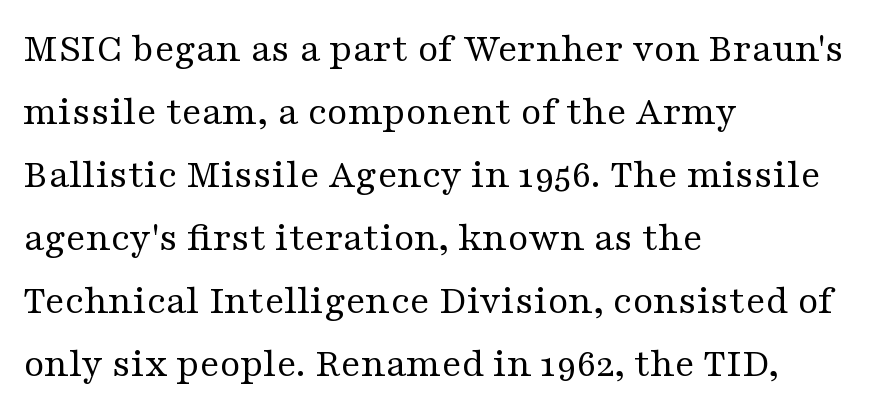
The image shows 42 px regular-weight, wide serif type, upright; set left-aligned, normal line spacing (1.5x), normal letter spacing, not underlined; medium stroke contrast and a medium x-height.
